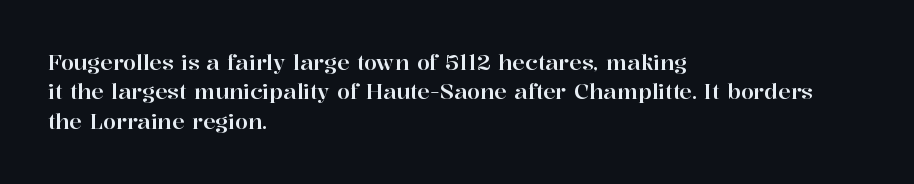
{"italic": "no", "underline": "no", "align": "left", "line_spacing": "normal", "line_spacing_ratio": 1.4, "letter_spacing": "normal", "letter_spacing_em": 0.0, "glyph_px": 21}
